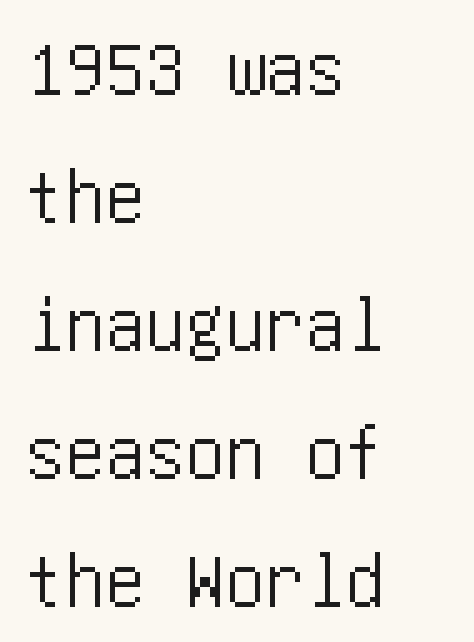
{"serif": "no", "italic": "no", "width": "condensed", "stroke_contrast": "low", "x_height": "large", "underline": "no", "align": "left", "line_spacing": "normal", "line_spacing_ratio": 1.6, "letter_spacing": "normal", "letter_spacing_em": 0.0, "glyph_px": 80}
